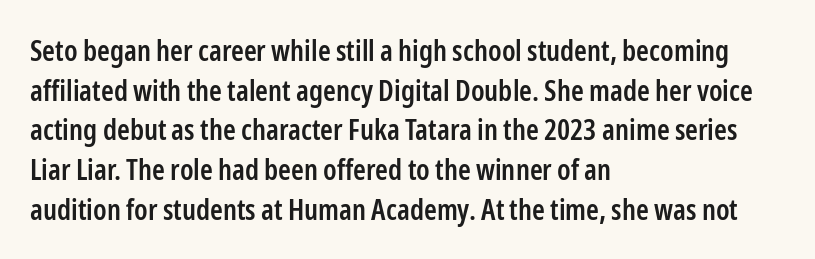
The image shows 29 px semibold, condensed sans-serif type, upright; set left-aligned, normal line spacing (1.37x), normal letter spacing, not underlined; low stroke contrast and a medium x-height.
